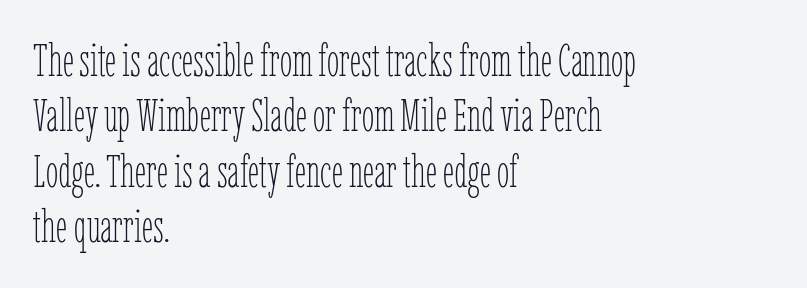
{"italic": "no", "bold": "no", "weight": "thin", "width": "condensed", "stroke_contrast": "low", "x_height": "medium", "monospaced": "no", "underline": "no", "align": "left", "line_spacing_ratio": 1.23, "letter_spacing": "normal", "letter_spacing_em": 0.0, "glyph_px": 45}
